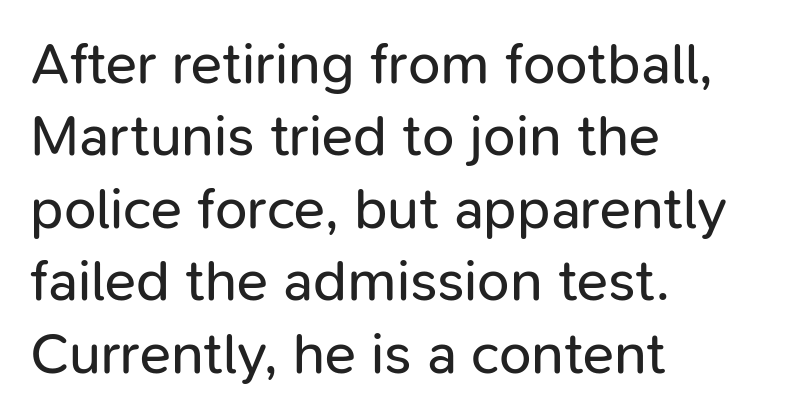
The image shows 58 px regular-weight sans-serif type, upright; set left-aligned, normal line spacing (1.25x), normal letter spacing, not underlined; low stroke contrast and a medium x-height.
